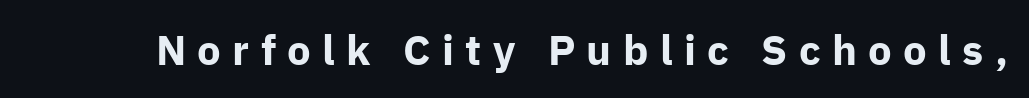
{"serif": "no", "italic": "no", "bold": "yes", "weight": "bold", "width": "normal", "stroke_contrast": "low", "x_height": "medium", "monospaced": "no", "underline": "no", "letter_spacing": "wide", "letter_spacing_em": 0.27, "glyph_px": 42}
